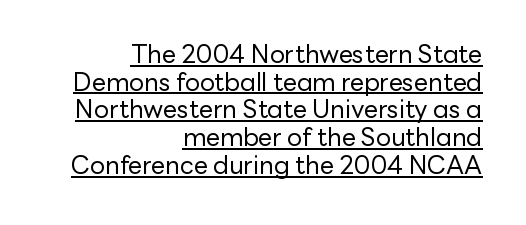
Glyph-to-glyph distance matches everyday printed text. A typesetter would call this leading minimal, almost set solid. The face used here appears with an underline applied. Stroke thickness stays within the range of a standard reading face or lighter.
